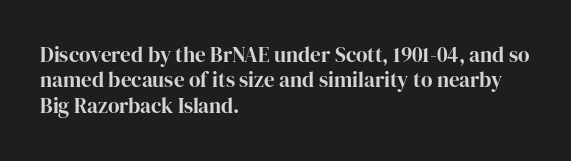
{"italic": "no", "underline": "no", "align": "left", "line_spacing_ratio": 1.21, "letter_spacing": "normal", "letter_spacing_em": 0.0, "glyph_px": 21}
